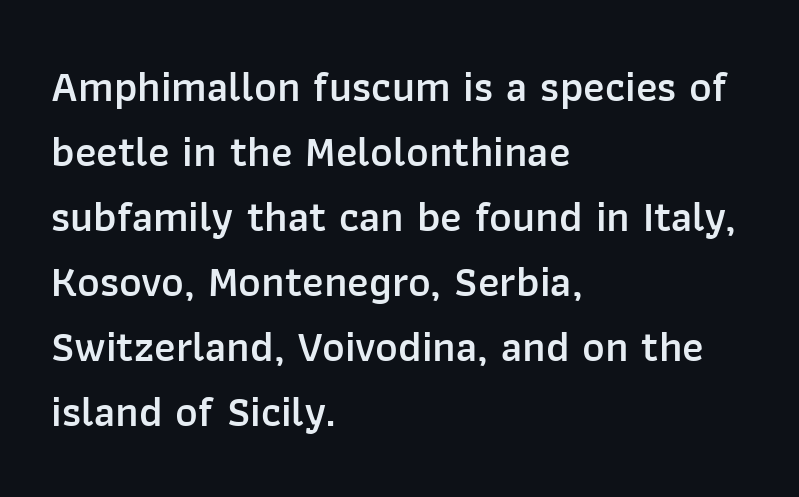
Stems and bowls a touch heavier than normal — semibold. A typesetter would mark this as roman, not italic. Nobody touched the tracking dial on this one. Honestly, there is no underline to notice here at all. How would I describe the line gaps? Plain and ordinary.
